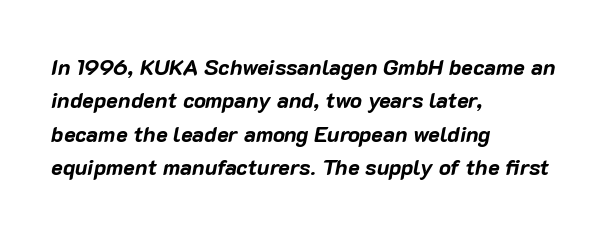
{"italic": "yes", "lean": "right", "slant_degrees": 10, "bold": "yes", "underline": "no", "align": "left", "line_spacing": "normal", "line_spacing_ratio": 1.52, "letter_spacing": "normal", "letter_spacing_em": 0.0, "glyph_px": 22}
